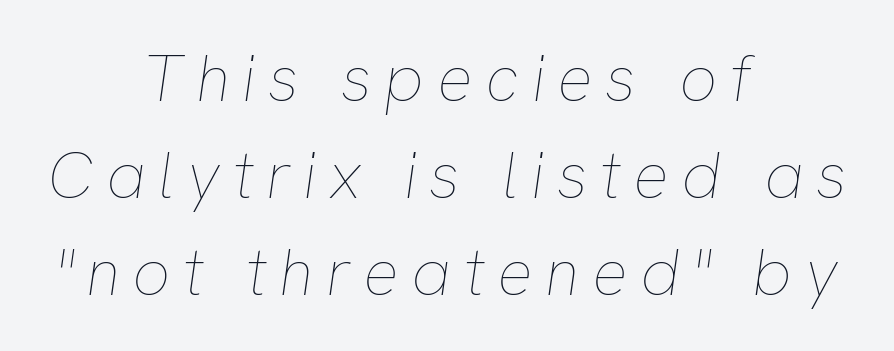
The image shows 66 px thin type, italic (leaning right); set centered, normal line spacing (1.47x), not underlined; low stroke contrast and a medium x-height.
